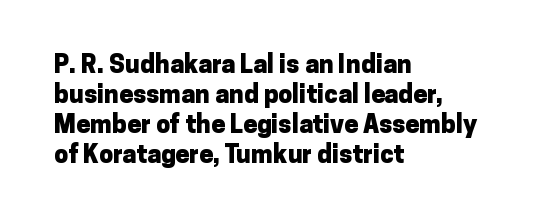
The image shows 25 px bold type, upright; set left-aligned, line spacing 1.2x, normal letter spacing, not underlined.
